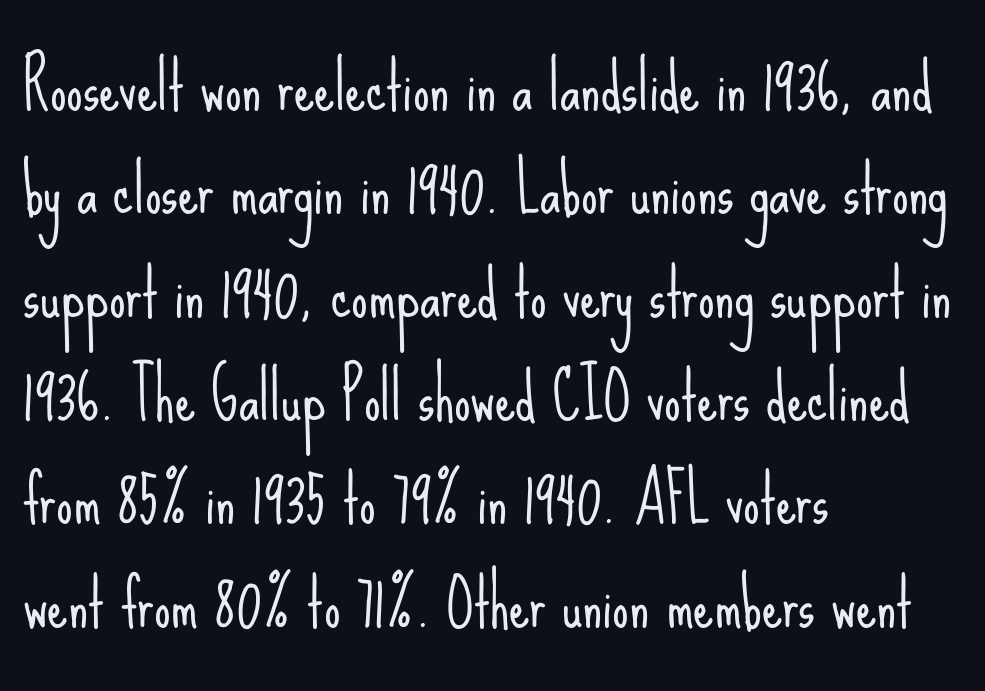
{"serif": "no", "italic": "no", "bold": "no", "weight": "light", "width": "condensed", "stroke_contrast": "low", "x_height": "small", "monospaced": "no", "underline": "no", "align": "left", "line_spacing": "normal", "line_spacing_ratio": 1.59, "letter_spacing": "normal", "letter_spacing_em": 0.0, "glyph_px": 65}
